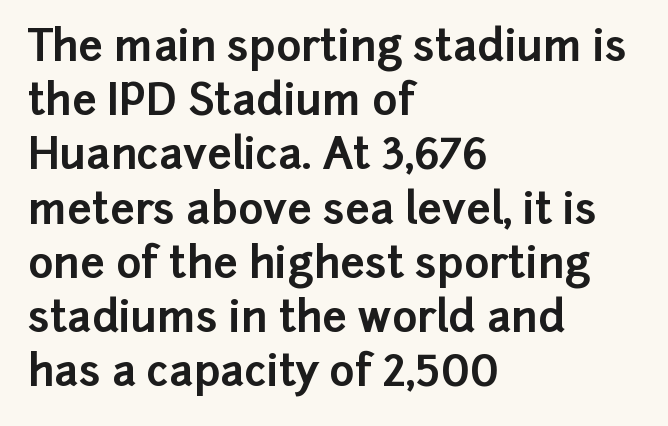
{"serif": "no", "italic": "no", "bold": "yes", "weight": "bold", "width": "normal", "stroke_contrast": "low", "x_height": "medium", "monospaced": "no", "underline": "no", "align": "left", "line_spacing": "normal", "line_spacing_ratio": 1.26, "letter_spacing": "normal", "letter_spacing_em": 0.0, "glyph_px": 43}
